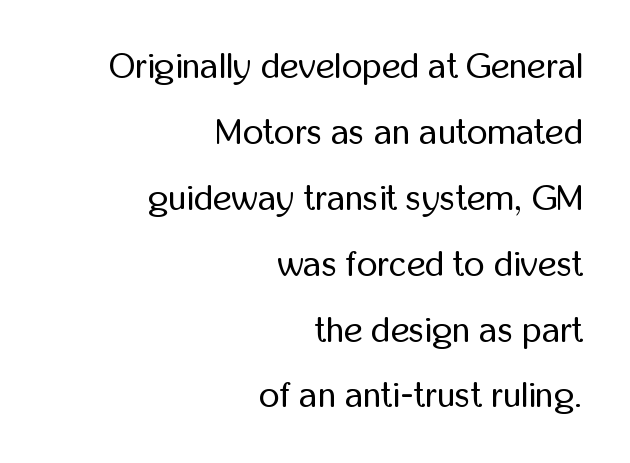
{"serif": "no", "italic": "no", "bold": "no", "weight": "regular", "width": "condensed", "stroke_contrast": "low", "x_height": "medium", "monospaced": "no", "underline": "no", "align": "right", "line_spacing_ratio": 1.83, "letter_spacing": "normal", "letter_spacing_em": 0.0, "glyph_px": 36}
